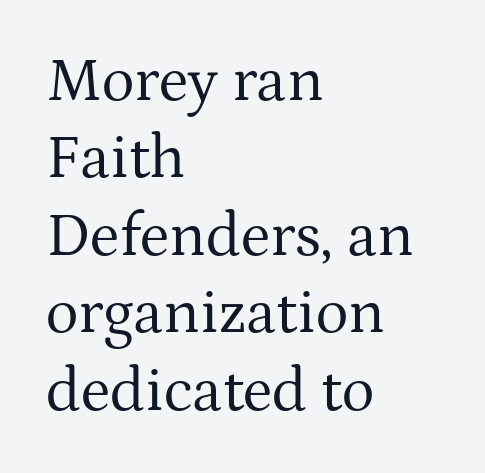
Q: Is the text bold? A: No.
Q: Is the text italic (slanted)? A: No, it is upright.
Q: Is the typeface a serif or a sans-serif typeface? A: Serif.
Q: Is the text underlined? A: No.
Q: How is the paragraph aligned? A: Left-aligned.
Q: Is the spacing between letters normal or unusually wide? A: Normal.
Q: Is the spacing between lines tight, normal or loose? A: Normal.
Q: Width (condensed, normal, or wide)? A: Normal.
Q: Stroke contrast? A: Medium.
Q: x-height? A: Medium.
Q: Monospaced? A: No.
